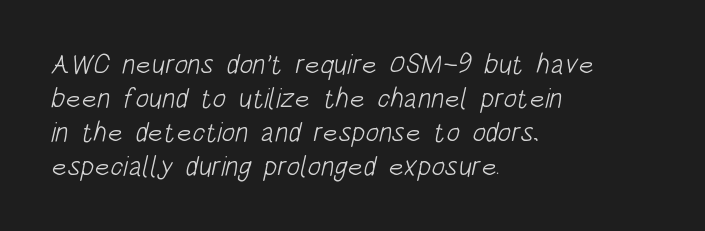
Q: Is the text bold? A: No.
Q: Is the typeface a serif or a sans-serif typeface? A: Sans-serif.
Q: Is the text underlined? A: No.
Q: How is the paragraph aligned? A: Left-aligned.
Q: Is the spacing between letters normal or unusually wide? A: Normal.
Q: Width (condensed, normal, or wide)? A: Condensed.
Q: Stroke contrast? A: Low.
Q: x-height? A: Large.
Q: Monospaced? A: No.
